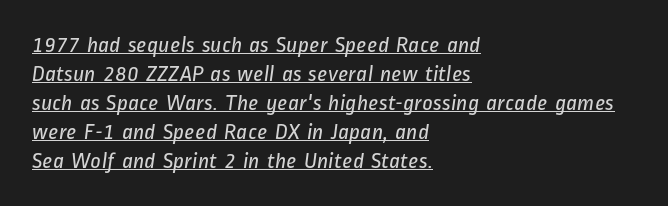
{"bold": "no", "underline": "yes", "align": "left", "line_spacing": "normal", "line_spacing_ratio": 1.26, "letter_spacing": "normal", "letter_spacing_em": 0.0, "glyph_px": 23}
